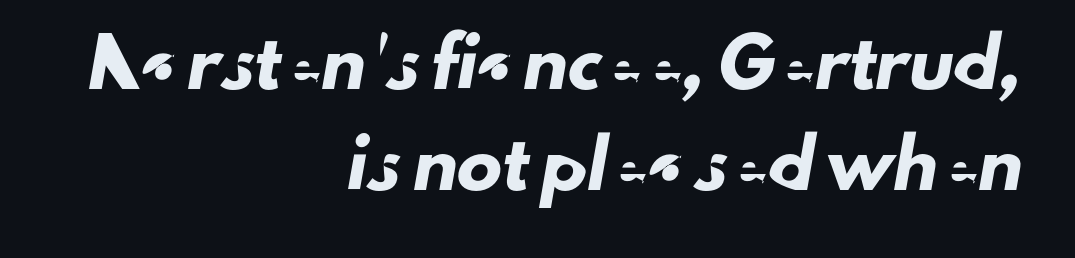
Is this a sans? Yes — the strokes have no serifs. Characters follow at the spacing the type designer built in. The strip under each line holds only bare page. Rows of type keep a wide berth in the vertical direction. The paragraph shown leans on its right margin. Varying glyph widths throughout — classic text-font behaviour.
